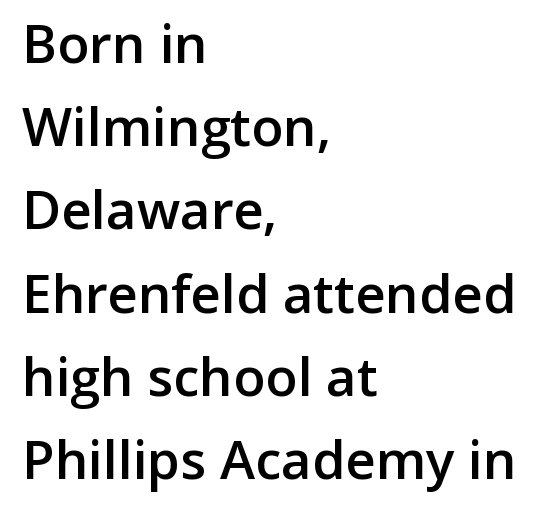
Q: Is the text bold? A: Semi-bold.
Q: Is the text italic (slanted)? A: No, it is upright.
Q: Is the typeface a serif or a sans-serif typeface? A: Sans-serif.
Q: Is the text underlined? A: No.
Q: How is the paragraph aligned? A: Left-aligned.
Q: Is the spacing between letters normal or unusually wide? A: Normal.
Q: Is the spacing between lines tight, normal or loose? A: Normal.
Q: Width (condensed, normal, or wide)? A: Normal.
Q: Stroke contrast? A: Low.
Q: x-height? A: Medium.
Q: Monospaced? A: No.
